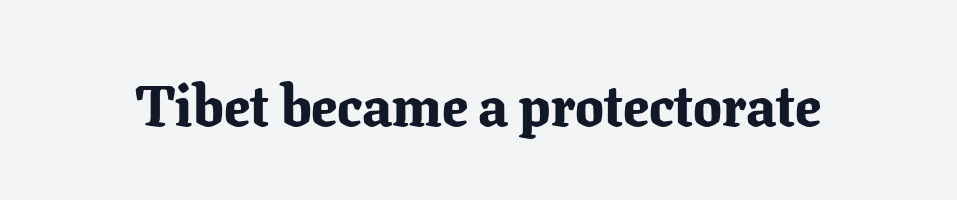
Short note: letters normally spaced. Note: serifs present on the glyphs. Each letter keeps its own natural width here, so spacing adapts to shape. The gap between lines stays unmarked. The face used here has the dense, thick strokes of a bold. When letters stand straight like this, we call the style roman or upright.
